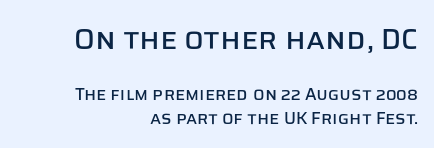
{"serif": "no", "italic": "no", "width": "normal", "stroke_contrast": "low", "x_height": "large", "monospaced": "no", "underline": "no", "align": "right", "line_spacing": "normal", "line_spacing_ratio": 1.4, "letter_spacing": "normal", "letter_spacing_em": 0.0, "larger_block": "first", "size_ratio": 1.71, "glyph_px": 29}
